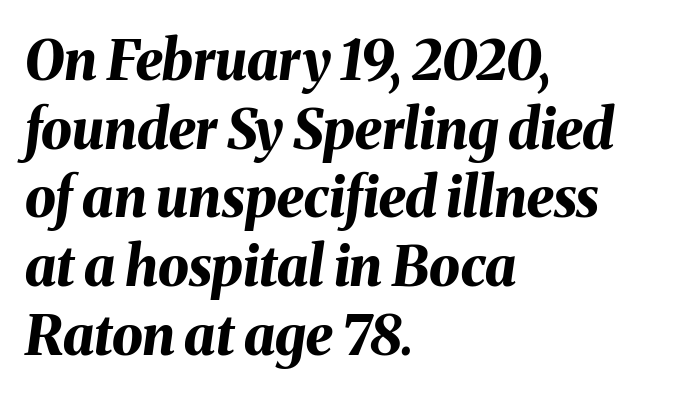
{"italic": "yes", "lean": "right", "slant_degrees": 8, "bold": "yes", "weight": "bold", "width": "normal", "stroke_contrast": "medium", "x_height": "medium", "monospaced": "no", "underline": "no", "align": "left", "line_spacing": "normal", "line_spacing_ratio": 1.25, "letter_spacing": "normal", "letter_spacing_em": 0.0, "glyph_px": 55}
